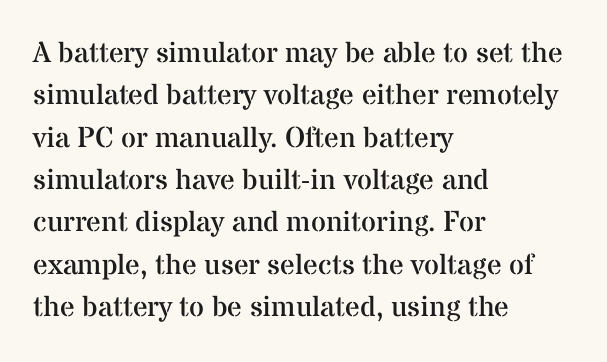
{"serif": "yes", "italic": "no", "bold": "no", "weight": "regular", "width": "normal", "stroke_contrast": "medium", "x_height": "medium", "monospaced": "no", "underline": "no", "align": "left", "line_spacing": "normal", "line_spacing_ratio": 1.46, "letter_spacing": "normal", "letter_spacing_em": 0.0, "glyph_px": 29}
